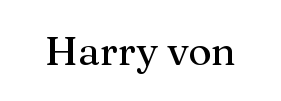
Q: Is the text italic (slanted)? A: No, it is upright.
Q: Is the typeface a serif or a sans-serif typeface? A: Serif.
Q: Is the text underlined? A: No.
Q: Is the spacing between letters normal or unusually wide? A: Normal.
Q: Width (condensed, normal, or wide)? A: Normal.
Q: Stroke contrast? A: Medium.
Q: x-height? A: Medium.
Q: Monospaced? A: No.
